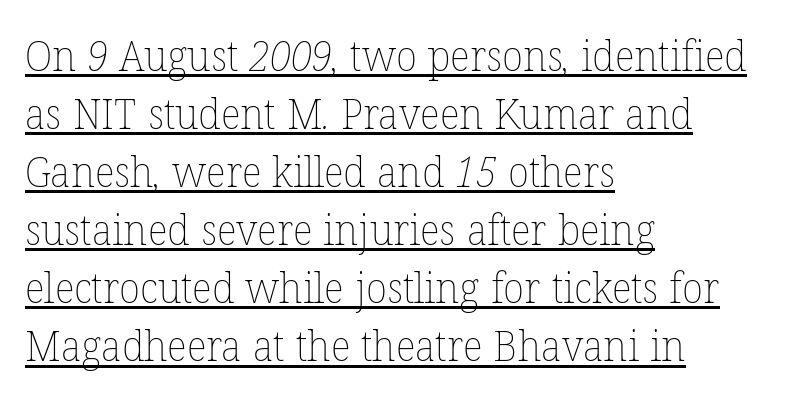
Q: Is the text bold? A: No.
Q: Is the text underlined? A: Yes.
Q: How is the paragraph aligned? A: Left-aligned.
Q: Is the spacing between letters normal or unusually wide? A: Normal.
Q: Is the spacing between lines tight, normal or loose? A: Normal.
Q: Width (condensed, normal, or wide)? A: Normal.
Q: Stroke contrast? A: Low.
Q: x-height? A: Medium.
Q: Monospaced? A: No.
